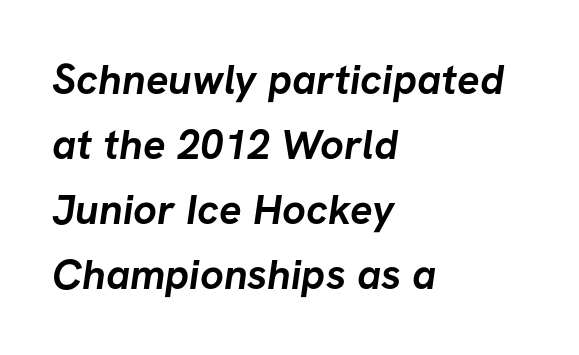
These lines sit exactly where default settings would place them. Each row of text sits above clean, open space. Character widths vary here, with narrow letters taking less room than wide ones. Each line starts at the same left margin while the right side varies. These lines carry a lot of weight — the face is fully bold. In terms of letterspacing, this is plain default setting.
